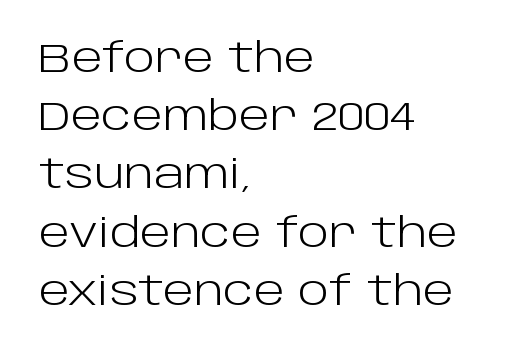
Q: Is the text bold? A: No.
Q: Is the text italic (slanted)? A: No, it is upright.
Q: Is the typeface a serif or a sans-serif typeface? A: Sans-serif.
Q: Is the text underlined? A: No.
Q: How is the paragraph aligned? A: Left-aligned.
Q: Is the spacing between letters normal or unusually wide? A: Normal.
Q: Is the spacing between lines tight, normal or loose? A: Normal.
Q: Width (condensed, normal, or wide)? A: Normal.
Q: Stroke contrast? A: Low.
Q: x-height? A: Large.
Q: Monospaced? A: No.
